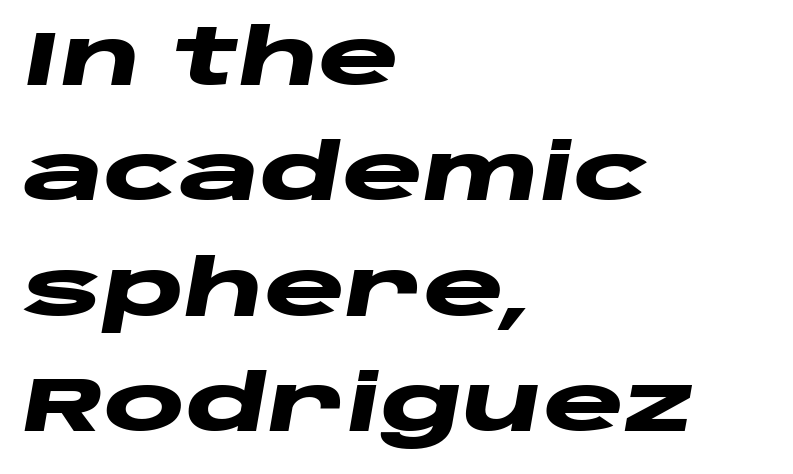
Q: Is the text bold? A: Yes.
Q: Is the text italic (slanted)? A: Yes, it leans right by about 10 degrees.
Q: Is the text underlined? A: No.
Q: How is the paragraph aligned? A: Left-aligned.
Q: Is the spacing between letters normal or unusually wide? A: Normal.
Q: Is the spacing between lines tight, normal or loose? A: Normal.
Q: Width (condensed, normal, or wide)? A: Wide.
Q: Stroke contrast? A: Low.
Q: x-height? A: Large.
Q: Monospaced? A: No.
